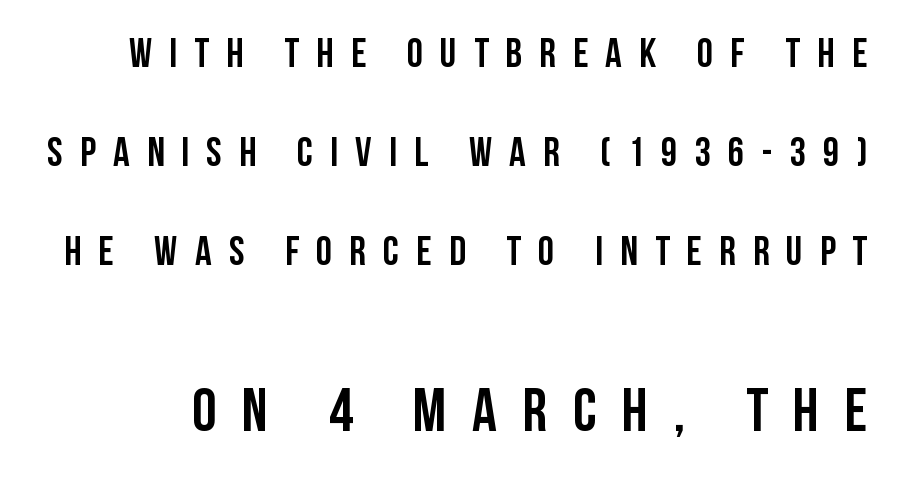
The image shows 61 px condensed sans-serif type, upright; set loose line spacing (2.42x), unusually wide letter spacing (+0.42 em), not underlined; the second (bottom) block is 1.49x larger; low stroke contrast and a large x-height.
